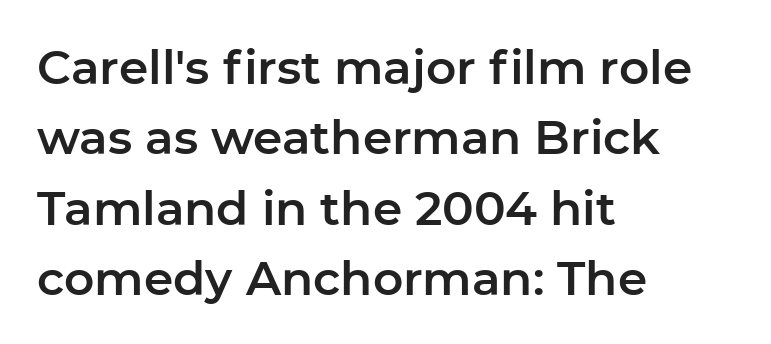
The glyphs in this specimen are sans serif. This sample has the flowing, uneven cadence of proportional lettering. Unmarked baselines from the first word to the last. A typesetter would call this leading conventional body-copy spacing. The text block is weighted toward the left margin, trailing off unevenly rightward.
